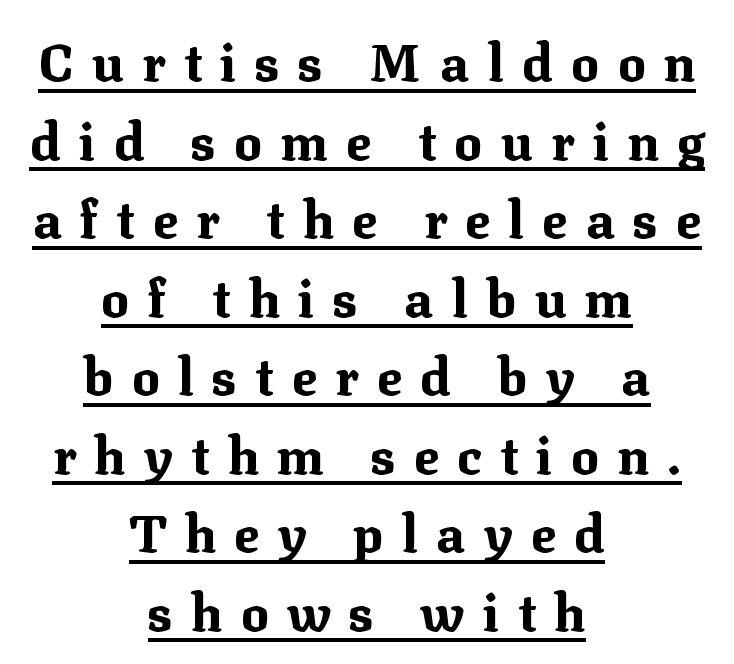
Regarding leading, the lines here are spaced in the standard way. Letterform terminals end in serifs throughout the passage. The specimen reads as upright at a glance. Quick note: underline on. Both edges are ragged and mirror each other, which tells us the setting is centered.
